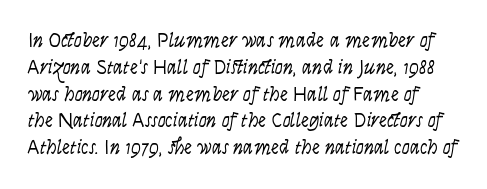
The letterforms sit at book weight or below. Evenly set lines give the paragraph a standard silhouette. The rendering keeps characters at their native spacing. A bare baseline throughout the passage. Slant detected: the letters are inclined.
